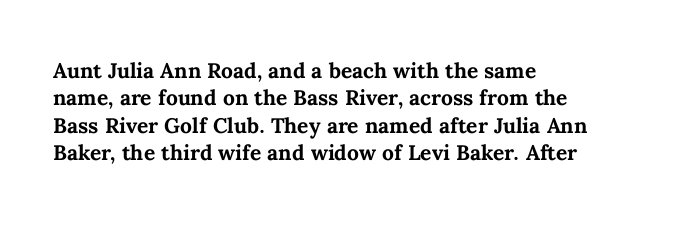
{"italic": "no", "bold": "yes", "underline": "no", "align": "left", "line_spacing": "normal", "line_spacing_ratio": 1.3, "letter_spacing": "normal", "letter_spacing_em": 0.0, "glyph_px": 21}
